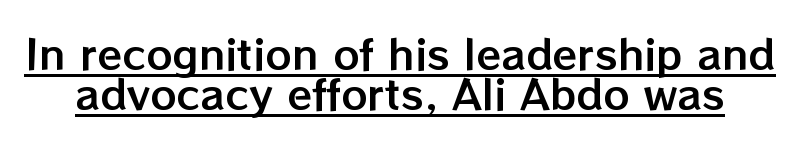
Character widths vary here, with narrow letters taking less room than wide ones. Is there much room between lines? No — they nearly touch. The lettering stays uniformly vertical, giving the passage a roman look. Tracking value appears to be zero — textbook default spacing.
